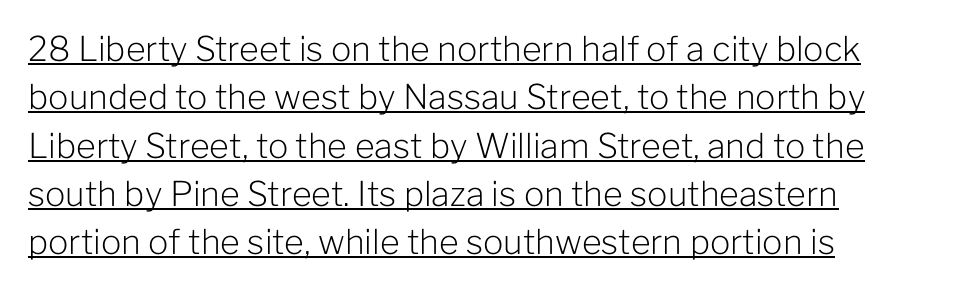
Q: Is the text bold? A: No.
Q: Is the text italic (slanted)? A: No, it is upright.
Q: Is the typeface a serif or a sans-serif typeface? A: Sans-serif.
Q: Is the text underlined? A: Yes.
Q: How is the paragraph aligned? A: Left-aligned.
Q: Is the spacing between letters normal or unusually wide? A: Normal.
Q: Is the spacing between lines tight, normal or loose? A: Normal.
Q: Width (condensed, normal, or wide)? A: Normal.
Q: Stroke contrast? A: Low.
Q: x-height? A: Medium.
Q: Monospaced? A: No.
